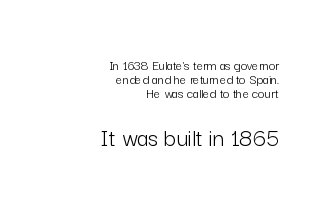
{"italic": "no", "bold": "no", "underline": "no", "align": "right", "line_spacing": "tight", "line_spacing_ratio": 1.01, "letter_spacing": "normal", "letter_spacing_em": 0.0, "larger_block": "second", "size_ratio": 1.86, "glyph_px": 26}
